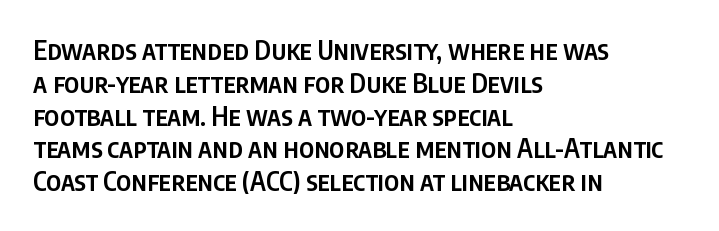
Typesetter's note: demi weight, one step under bold. Casual observation: everything's shoved over to the left. Words float on clear page, feet unadorned. The type sits square on the baseline with zero lean. Evenly set lines give the paragraph a standard silhouette. No extra tracking has been applied to these lines.
